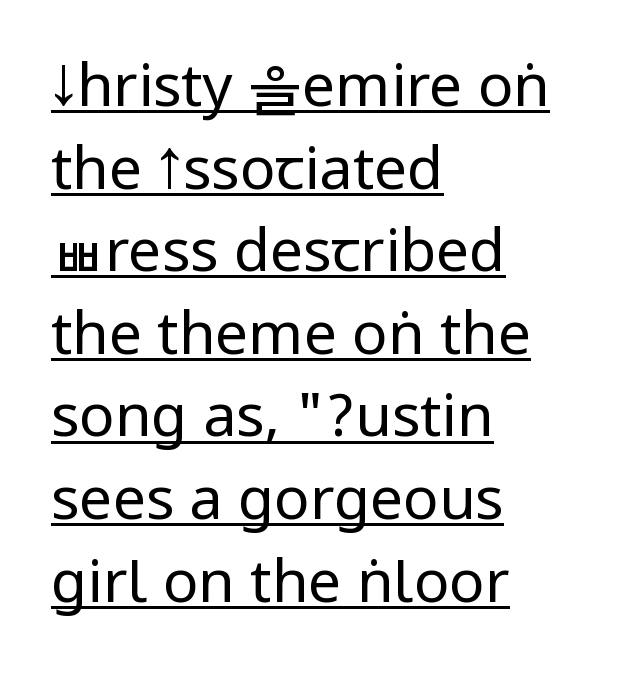
Here the glyphs are tracked normally, forming tight word shapes. The rendering anchors every line to the left-hand side. The letters carry no serifs — their stems end cleanly without finishing strokes. The strokes are not fattened; the text isn't bold. Vertically, the passage feels balanced, rows spaced as you'd expect. This is underlined copy, the kind a proofreader might mark for attention.
